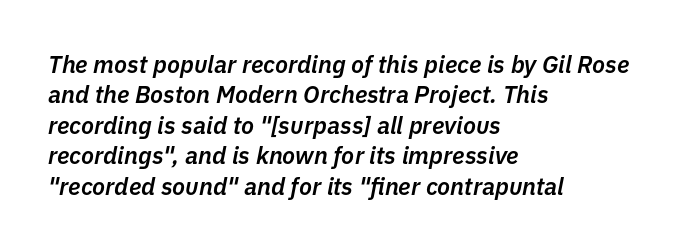
The image shows 24 px text type, italic (leaning right); set left-aligned, normal line spacing (1.27x), normal letter spacing, not underlined.
